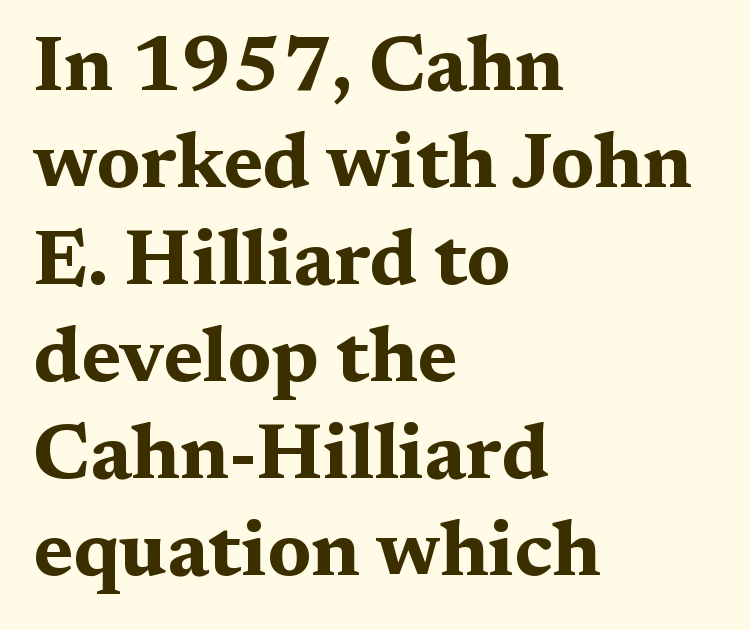
Q: Is the text bold? A: Yes.
Q: Is the text italic (slanted)? A: No, it is upright.
Q: Is the typeface a serif or a sans-serif typeface? A: Serif.
Q: Is the text underlined? A: No.
Q: How is the paragraph aligned? A: Left-aligned.
Q: Is the spacing between letters normal or unusually wide? A: Normal.
Q: Is the spacing between lines tight, normal or loose? A: Normal.
Q: Width (condensed, normal, or wide)? A: Wide.
Q: Stroke contrast? A: Medium.
Q: x-height? A: Medium.
Q: Monospaced? A: No.
